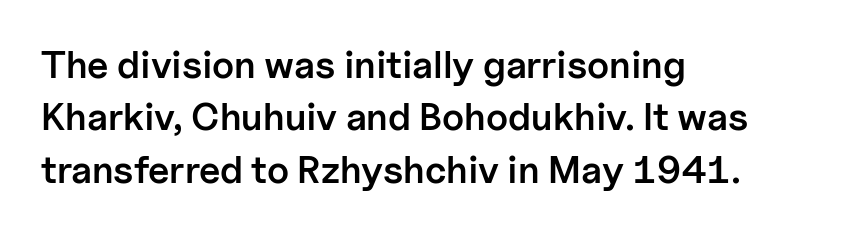
Q: Is the text bold? A: Semi-bold.
Q: Is the text italic (slanted)? A: No, it is upright.
Q: Is the typeface a serif or a sans-serif typeface? A: Sans-serif.
Q: Is the text underlined? A: No.
Q: How is the paragraph aligned? A: Left-aligned.
Q: Is the spacing between letters normal or unusually wide? A: Normal.
Q: Is the spacing between lines tight, normal or loose? A: Normal.
Q: Width (condensed, normal, or wide)? A: Normal.
Q: Stroke contrast? A: Low.
Q: x-height? A: Medium.
Q: Monospaced? A: No.
